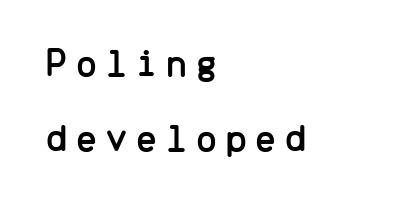
Is this a fixed-width face? Yes — each glyph sits in an identical cell. The rendering shows plain stroke endings on the letterforms — a sans-serif design. The type sits square on the baseline with zero lean. Lines of text with bare space underneath.
